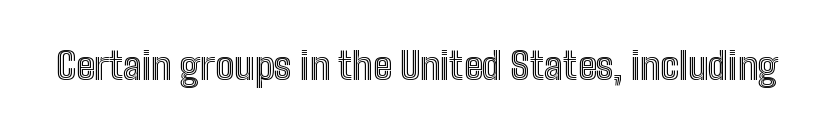
{"italic": "no", "width": "condensed", "x_height": "medium", "monospaced": "no", "underline": "no", "letter_spacing": "normal", "letter_spacing_em": 0.0, "glyph_px": 38}
